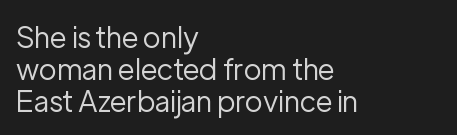
The image shows 29 px regular-weight sans-serif type, upright; set left-aligned, tight line spacing (1.1x), normal letter spacing, not underlined; low stroke contrast and a medium x-height.
